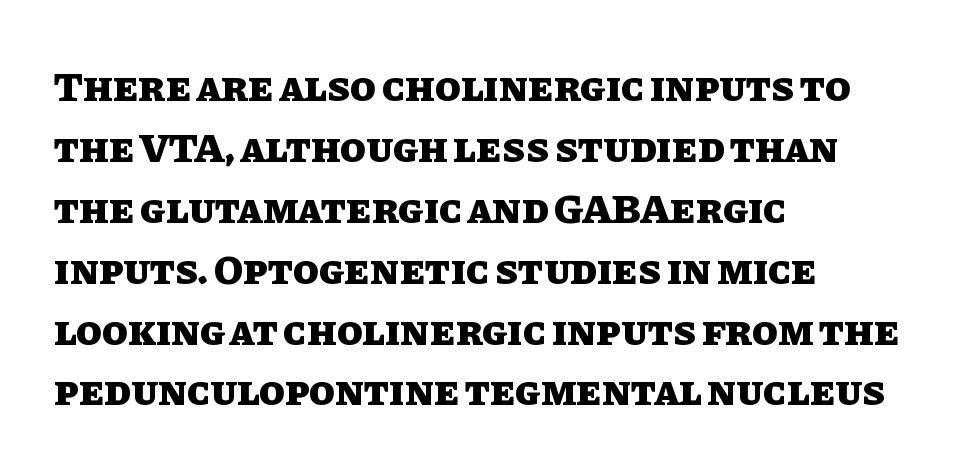
Italic? Not at all — the glyphs are vertical. One-word summary of the alignment: left. Any mark beneath the type? The region is blank. A typesetter would call this proportional, since set widths differ per character. The rendering uses a bold face; every stroke is thick and dark. Baseline-to-baseline distance is the conventional proportion of letter height.
